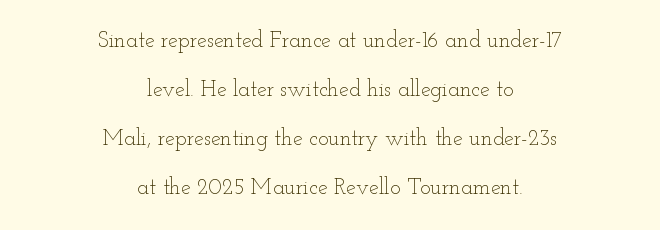
The image shows 22 px text type, upright; set centered, loose line spacing (2.22x), normal letter spacing, not underlined.
